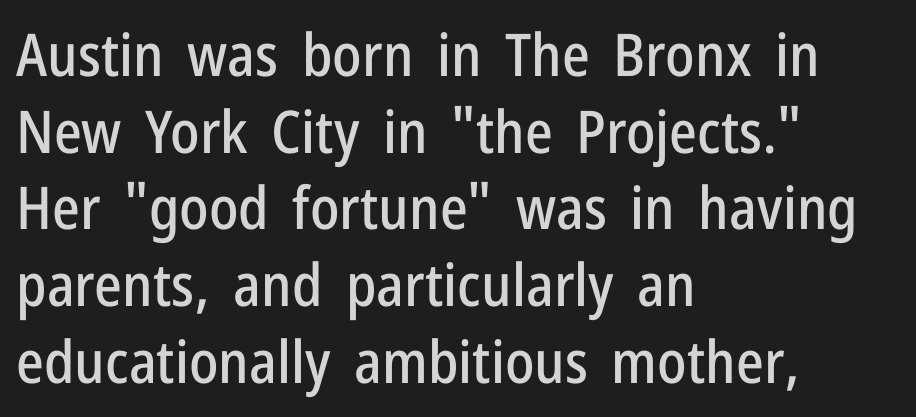
{"serif": "no", "italic": "no", "width": "condensed", "stroke_contrast": "low", "x_height": "medium", "monospaced": "no", "underline": "no", "align": "left", "line_spacing": "normal", "line_spacing_ratio": 1.3, "letter_spacing": "normal", "letter_spacing_em": 0.0, "glyph_px": 59}
